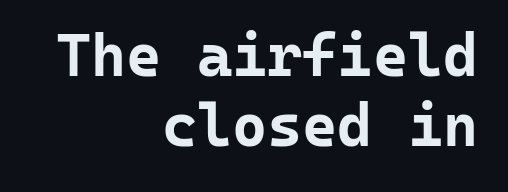
The image shows 60 px bold sans-serif type, upright, monospaced; set right-aligned, line spacing 1.17x, normal letter spacing, not underlined; low stroke contrast and a medium x-height.
